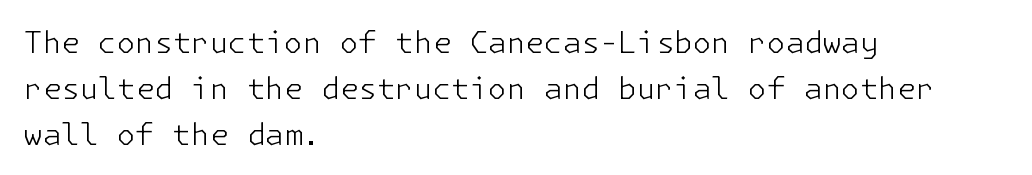
The image shows 30 px light sans-serif type, upright; set left-aligned, normal line spacing (1.53x), normal letter spacing, not underlined; low stroke contrast and a medium x-height.
